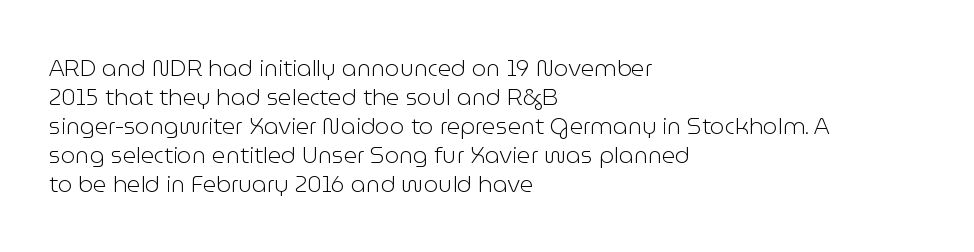
Q: Is the text bold? A: No.
Q: Is the text italic (slanted)? A: No, it is upright.
Q: Is the text underlined? A: No.
Q: How is the paragraph aligned? A: Left-aligned.
Q: Is the spacing between letters normal or unusually wide? A: Normal.
Q: Is the spacing between lines tight, normal or loose? A: Normal.
